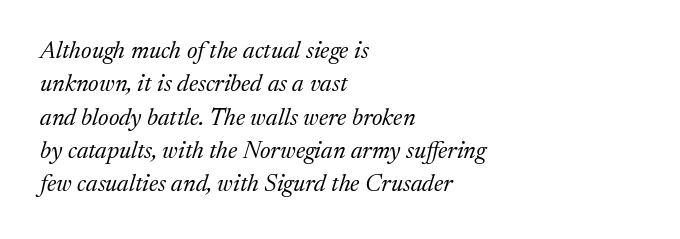
The rows are spaced the way most documents space them. Short note: letters normally spaced. The setting favours the left margin, as ordinary paragraphs usually do. Notice how the stems are inclined rather than vertical — that's the hallmark of italics. Bold? No — there's no thickening of the strokes. The baseline area is clear.
